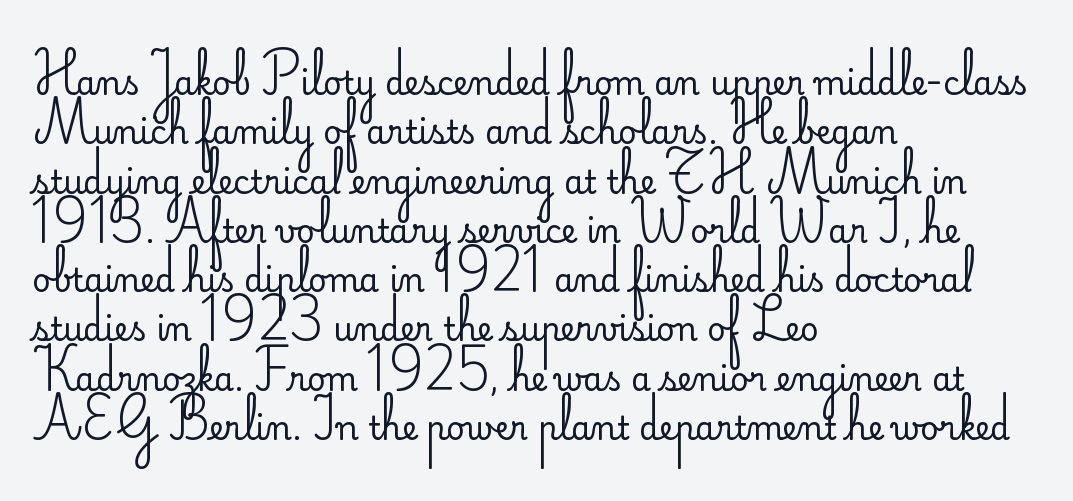
Q: Is the text bold? A: No.
Q: Is the text italic (slanted)? A: No, it is upright.
Q: Is the typeface a serif or a sans-serif typeface? A: Sans-serif.
Q: Is the text underlined? A: No.
Q: How is the paragraph aligned? A: Left-aligned.
Q: Is the spacing between letters normal or unusually wide? A: Normal.
Q: Is the spacing between lines tight, normal or loose? A: Normal.
Q: Width (condensed, normal, or wide)? A: Normal.
Q: Stroke contrast? A: Low.
Q: x-height? A: Small.
Q: Monospaced? A: No.
